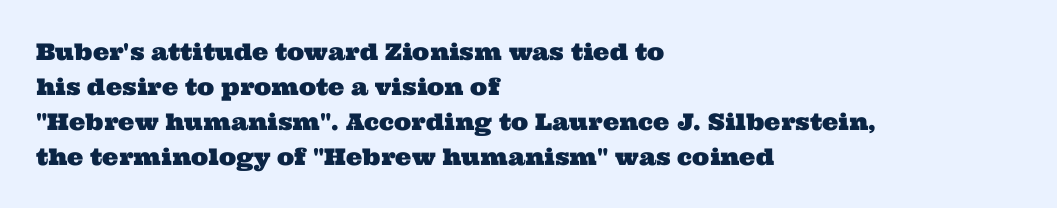
{"underline": "no", "align": "left", "line_spacing": "normal", "line_spacing_ratio": 1.52, "letter_spacing": "normal", "letter_spacing_em": 0.0, "glyph_px": 23}
